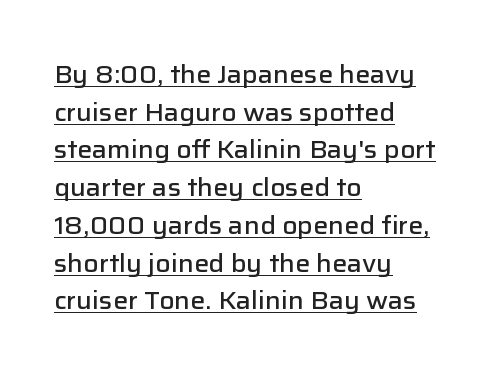
{"italic": "no", "bold": "semi", "underline": "yes", "align": "left", "line_spacing": "normal", "line_spacing_ratio": 1.51, "letter_spacing": "normal", "letter_spacing_em": 0.0, "glyph_px": 25}
